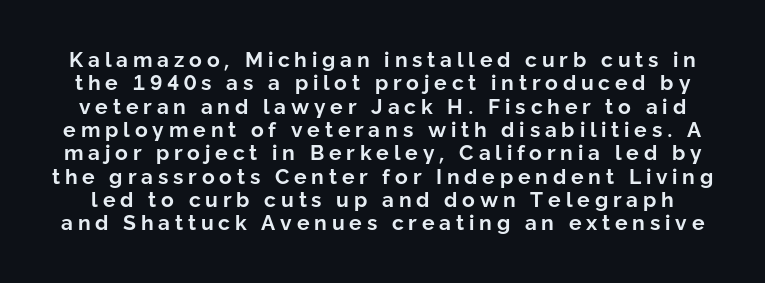
The image shows 21 px bold type, upright; set tight line spacing (1.11x), unusually wide letter spacing (+0.23 em), not underlined.
